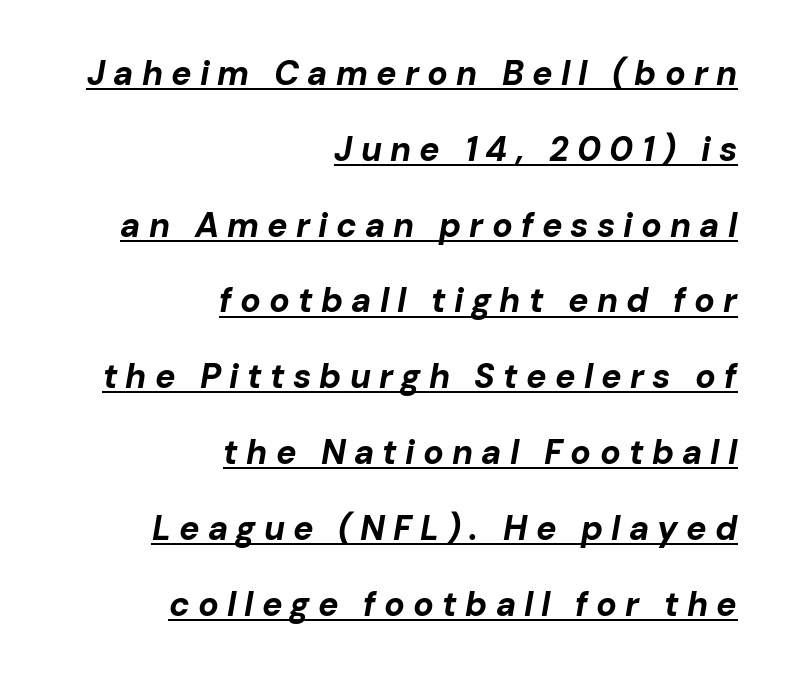
Q: Is the text bold? A: Yes.
Q: Is the text italic (slanted)? A: Yes, it leans right by about 10 degrees.
Q: Is the text underlined? A: Yes.
Q: How is the paragraph aligned? A: Right-aligned.
Q: Is the spacing between letters normal or unusually wide? A: Unusually wide.
Q: Is the spacing between lines tight, normal or loose? A: Loose.
Q: Width (condensed, normal, or wide)? A: Normal.
Q: Stroke contrast? A: Low.
Q: x-height? A: Medium.
Q: Monospaced? A: No.
